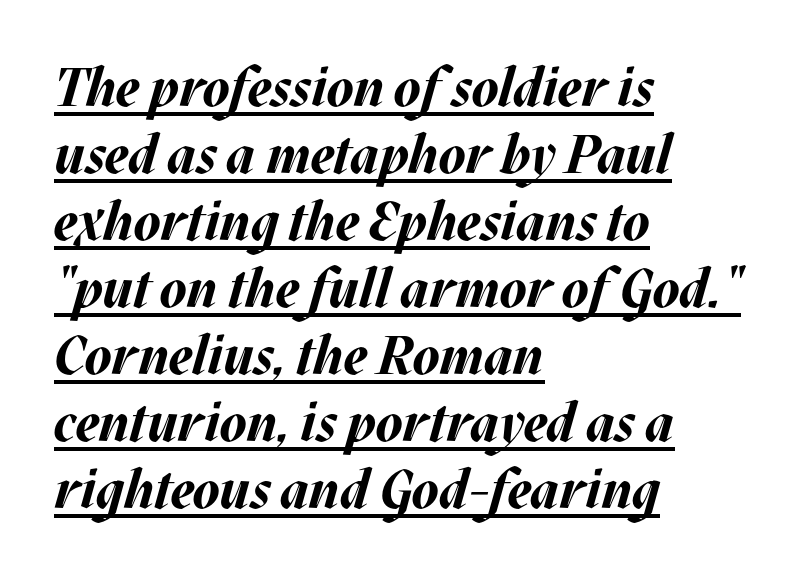
Which margin do the lines hug? The left one — the right edge is uneven. Glyph-to-glyph distance matches everyday printed text. Descenders here cross a horizontal rule under the line. When letters slant like this, we call the style italic.
